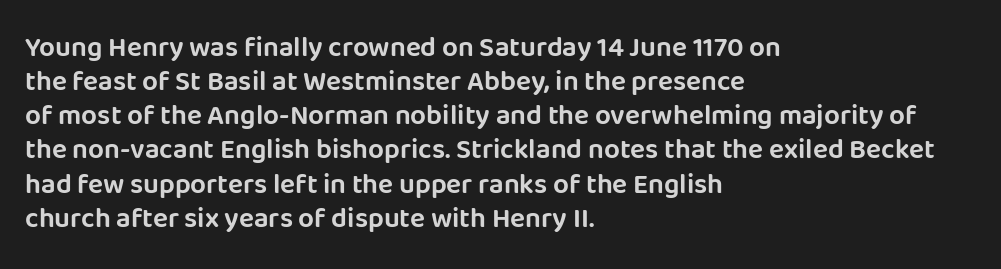
The lettering holds an erect, upright posture throughout. If you drew a ruler down the left edge, every line would touch it. Each letter keeps its own natural width here, so spacing adapts to shape. Letterform terminals end flat and unadorned throughout the passage. Students, note that the glyphs here touch the page at normal intervals. This rendering features lettering with no underline.
